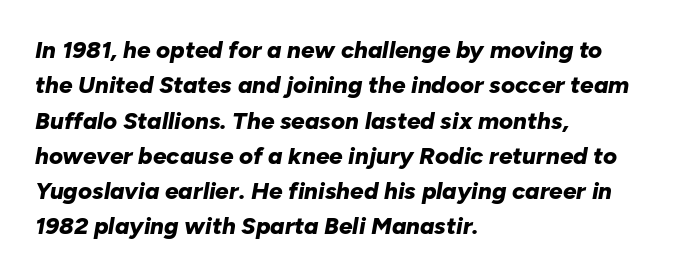
The image shows 24 px bold type, italic (leaning right); set left-aligned, normal line spacing (1.47x), normal letter spacing, not underlined.
